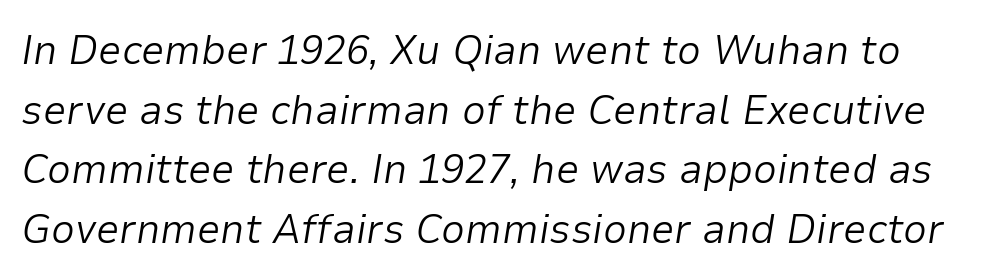
Bare-footed words on every line. You could call the tracking neutral — neither tight nor loose. Looking at the ascenders, they clearly lean. The lines sit at an ordinary, default distance from one another.
